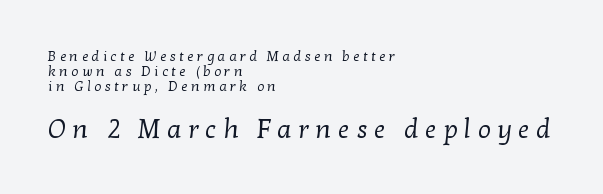
Q: Is the text bold? A: No.
Q: Is the text underlined? A: No.
Q: How is the paragraph aligned? A: Left-aligned.
Q: Is the spacing between letters normal or unusually wide? A: Unusually wide.
Q: Is the spacing between lines tight, normal or loose? A: Tight.
Q: Which block of text is set in a larger size, the first (top) or the second (bottom)? A: The second (bottom) one.
